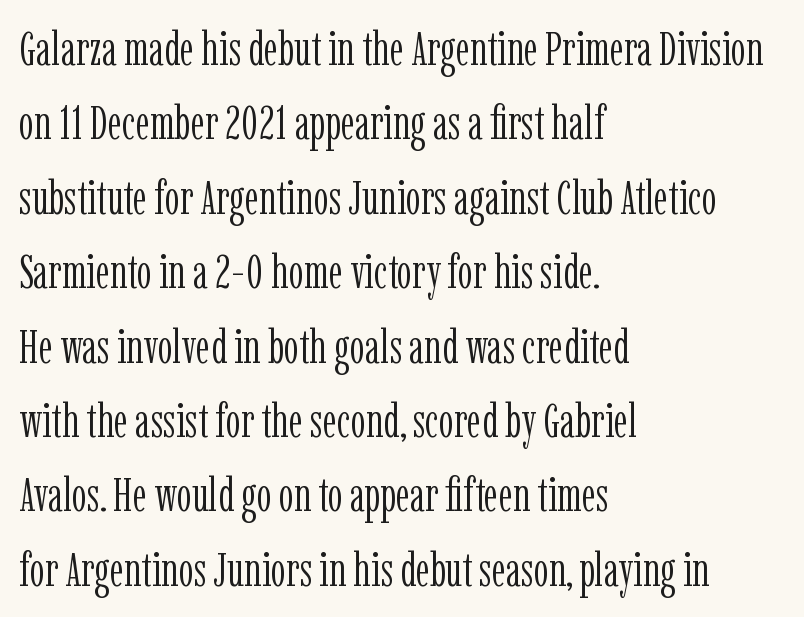
The image shows 48 px light, condensed serif type, upright; set left-aligned, normal line spacing (1.55x), normal letter spacing, not underlined; low stroke contrast and a medium x-height.
